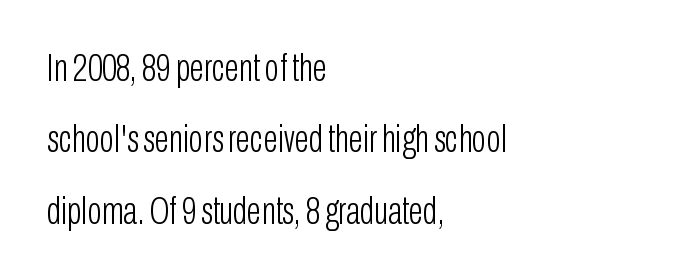
The image shows 38 px light, condensed sans-serif type, upright; set left-aligned, line spacing 1.88x, normal letter spacing, not underlined; low stroke contrast and a medium x-height.
